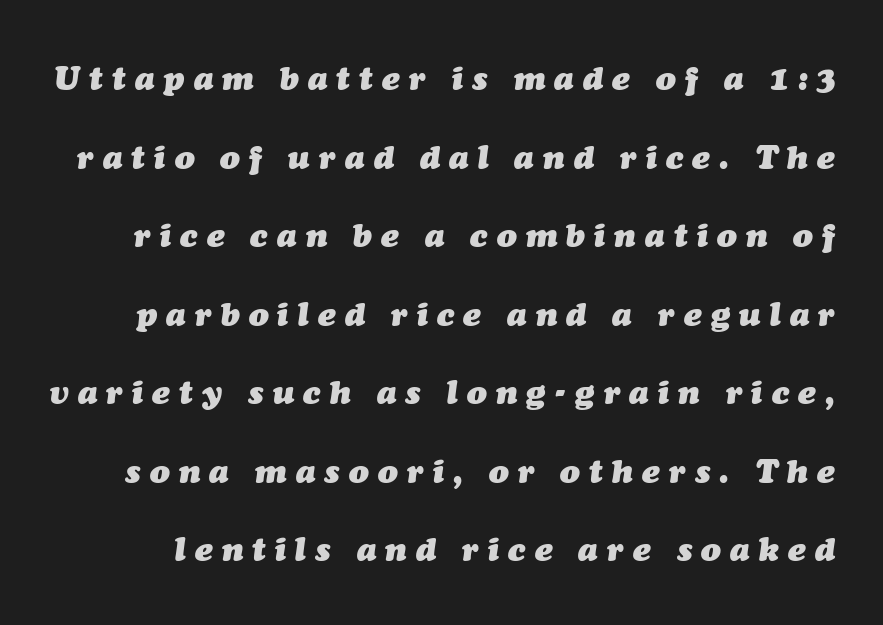
Spacing between characters has been opened up far beyond the box default. The passage shown stacks its lines with a broad gap. Underlining? Definitely not there. Character widths vary here, with narrow letters taking less room than wide ones. The text carries the slant typical of an italic or oblique font.
